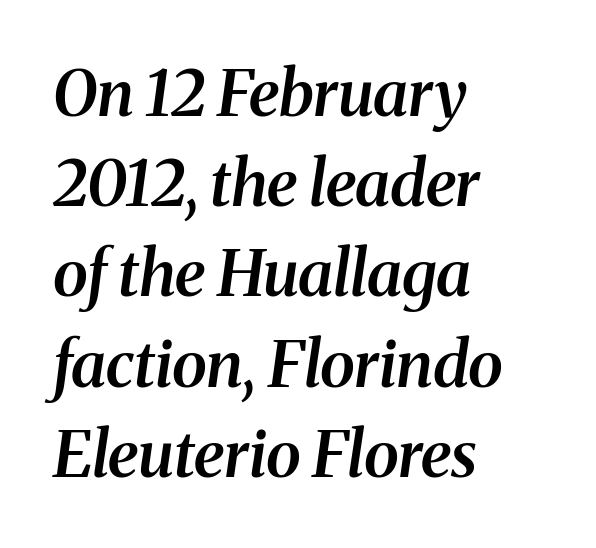
{"serif": "yes", "italic": "yes", "lean": "right", "slant_degrees": 8, "bold": "semi", "weight": "semibold", "width": "normal", "stroke_contrast": "medium", "x_height": "medium", "monospaced": "no", "underline": "no", "align": "left", "line_spacing": "normal", "line_spacing_ratio": 1.41, "letter_spacing": "normal", "letter_spacing_em": 0.0, "glyph_px": 64}
